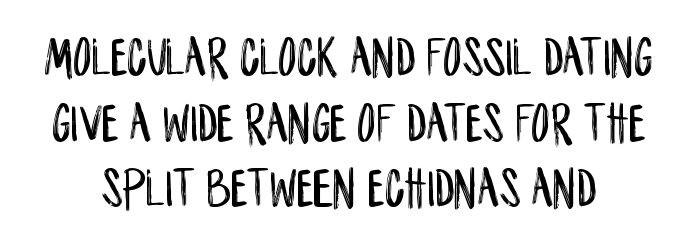
{"serif": "no", "italic": "no", "width": "condensed", "stroke_contrast": "low", "x_height": "large", "monospaced": "no", "underline": "no", "line_spacing": "tight", "line_spacing_ratio": 1.15, "letter_spacing": "normal", "letter_spacing_em": 0.0, "glyph_px": 57}
